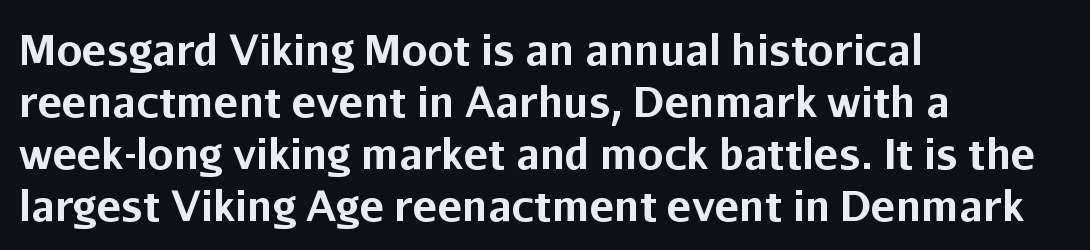
Rule under the text: the space is simply empty. Does the weight exceed regular? Yes, all the way to bold. The face used here is a sans, in the tradition of grotesques and geometrics. In terms of letterspacing, this is plain default setting. You could not count columns in this text — the font is proportionally spaced. Does the lettering tilt? It doesn't — this is upright.
